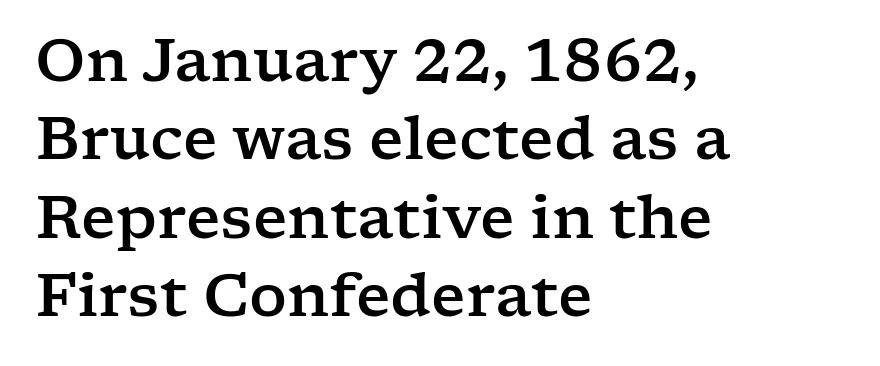
Rows of type keep a routine distance in the vertical direction. This is serif lettering, the kind often seen in printed books. In terms of letterspacing, this is plain default setting. No italicization has been applied; the sample stays upright. Descenders are the only things crossing below the line. Spacing verdict: proportional, widths tailored to each character.
